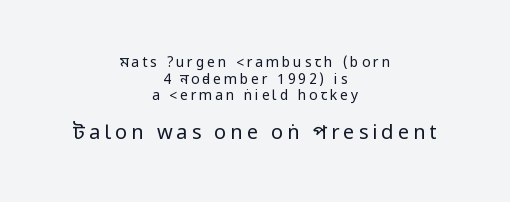
The image shows 20 px text type, upright; set centered, line spacing 1.19x, unusually wide letter spacing (+0.2 em), not underlined; the second (bottom) block is 1.43x larger.
